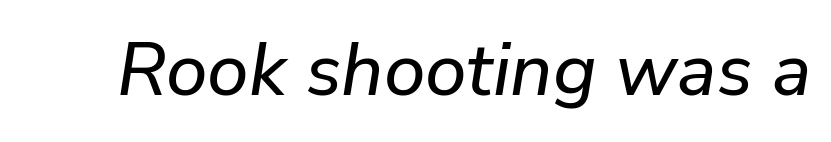
{"italic": "yes", "lean": "right", "slant_degrees": 9, "width": "normal", "stroke_contrast": "low", "x_height": "medium", "monospaced": "no", "underline": "no", "letter_spacing": "normal", "letter_spacing_em": 0.0, "glyph_px": 74}
